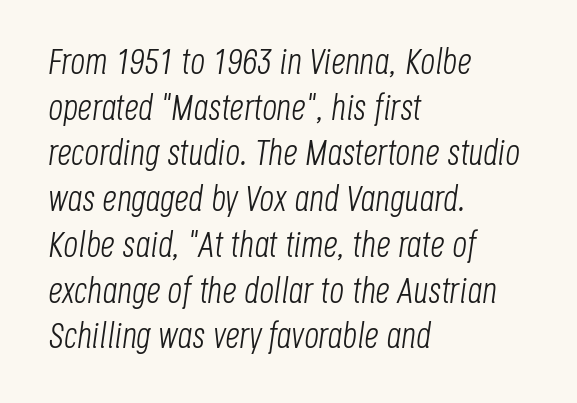
Q: Is the text bold? A: No.
Q: Is the text italic (slanted)? A: Yes, it leans right by about 8 degrees.
Q: Is the text underlined? A: No.
Q: How is the paragraph aligned? A: Left-aligned.
Q: Is the spacing between letters normal or unusually wide? A: Normal.
Q: Is the spacing between lines tight, normal or loose? A: Normal.
Q: Width (condensed, normal, or wide)? A: Condensed.
Q: Stroke contrast? A: Low.
Q: x-height? A: Large.
Q: Monospaced? A: No.
